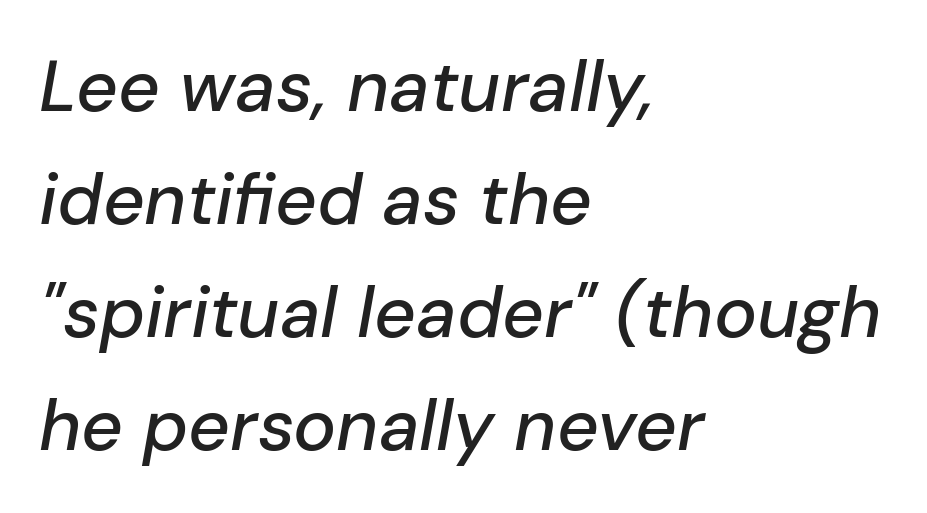
The image shows 72 px text type, italic (leaning right); set left-aligned, normal line spacing (1.57x), normal letter spacing, not underlined; low stroke contrast and a medium x-height.
